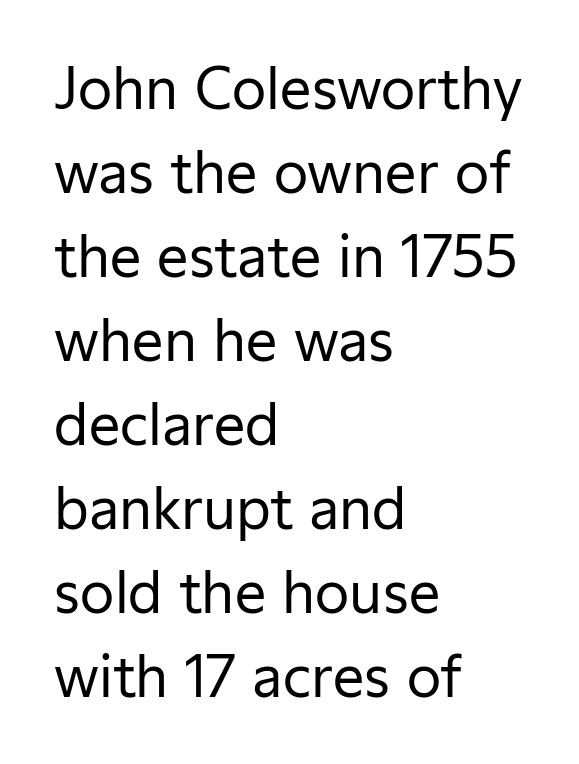
The image shows 56 px regular-weight sans-serif type, upright; set left-aligned, normal line spacing (1.5x), normal letter spacing, not underlined; low stroke contrast and a medium x-height.
